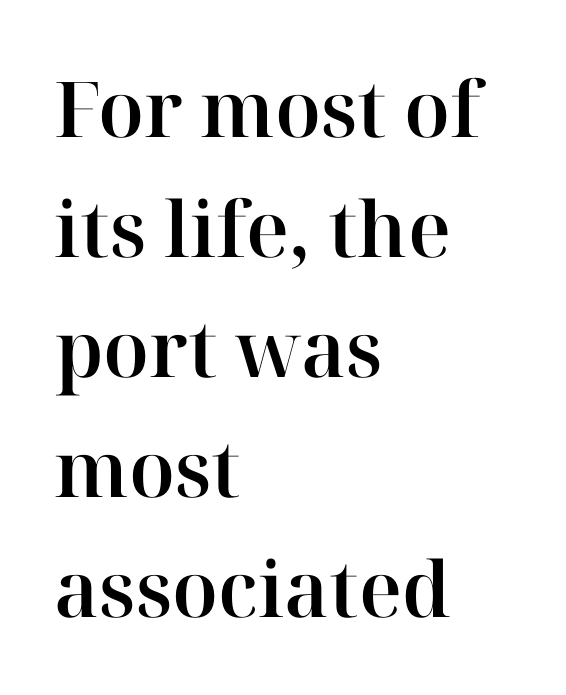
Q: Is the text italic (slanted)? A: No, it is upright.
Q: Is the typeface a serif or a sans-serif typeface? A: Serif.
Q: Is the text underlined? A: No.
Q: How is the paragraph aligned? A: Left-aligned.
Q: Is the spacing between letters normal or unusually wide? A: Normal.
Q: Is the spacing between lines tight, normal or loose? A: Normal.
Q: Width (condensed, normal, or wide)? A: Normal.
Q: Stroke contrast? A: High.
Q: x-height? A: Medium.
Q: Monospaced? A: No.
